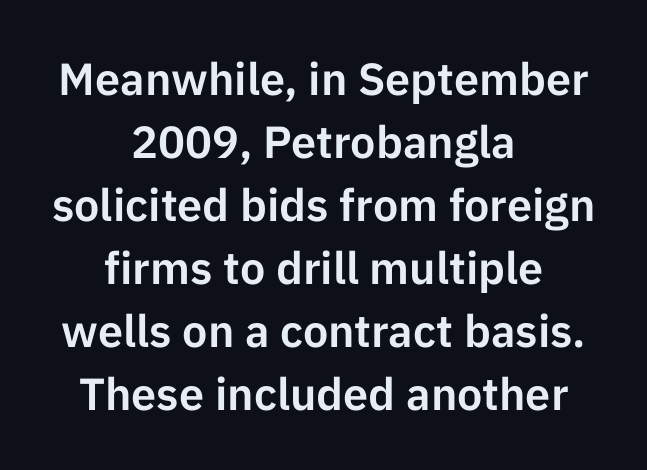
Bare-footed words on every line. Students, note that the glyphs here touch the page at normal intervals. Italic? Not at all — the glyphs are vertical. Caption: multi-line text, centered on the measure.
